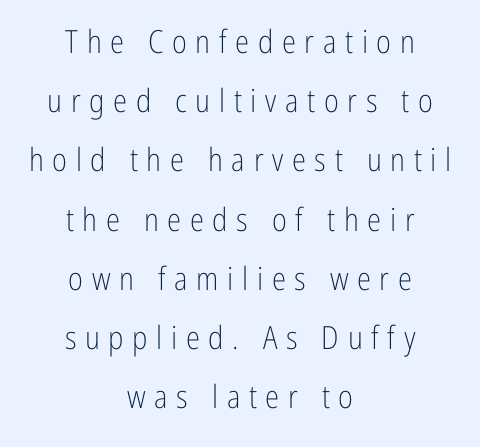
The image shows 32 px light, condensed sans-serif type, upright; set centered, line spacing 1.85x, unusually wide letter spacing (+0.27 em), not underlined; low stroke contrast and a medium x-height.
